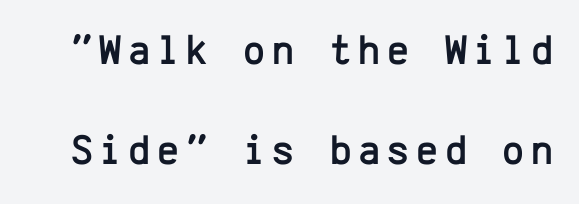
Q: Is the text italic (slanted)? A: No, it is upright.
Q: Is the typeface a serif or a sans-serif typeface? A: Sans-serif.
Q: Is the text underlined? A: No.
Q: Is the spacing between lines tight, normal or loose? A: Loose.
Q: Width (condensed, normal, or wide)? A: Normal.
Q: Stroke contrast? A: Low.
Q: x-height? A: Medium.
Q: Monospaced? A: Yes.
